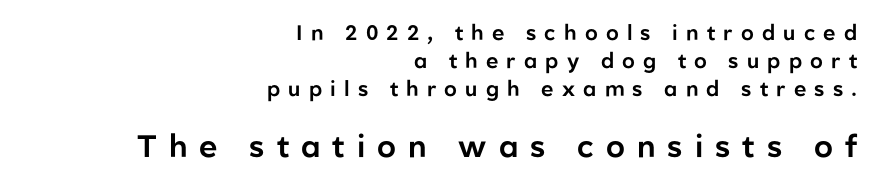
{"serif": "no", "italic": "no", "width": "normal", "stroke_contrast": "low", "x_height": "medium", "monospaced": "no", "underline": "no", "align": "right", "line_spacing": "normal", "line_spacing_ratio": 1.34, "letter_spacing": "wide", "letter_spacing_em": 0.39, "larger_block": "second", "size_ratio": 1.48, "glyph_px": 31}
